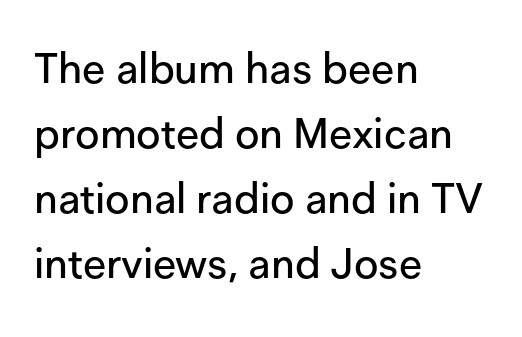
The image shows 42 px sans-serif type, upright; set left-aligned, normal line spacing (1.55x), normal letter spacing, not underlined; low stroke contrast and a medium x-height.
